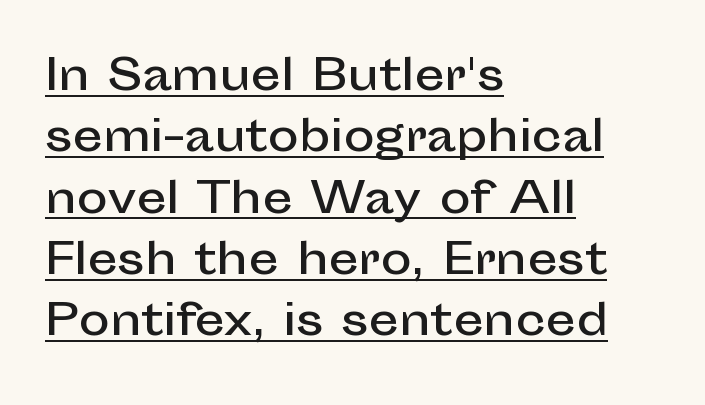
The letters sit at their default tracking, neither squeezed nor spread. The lines sit at an ordinary, default distance from one another. Spacing verdict: proportional, widths tailored to each character. Underline: present. A sans-serif font was chosen for this passage.
